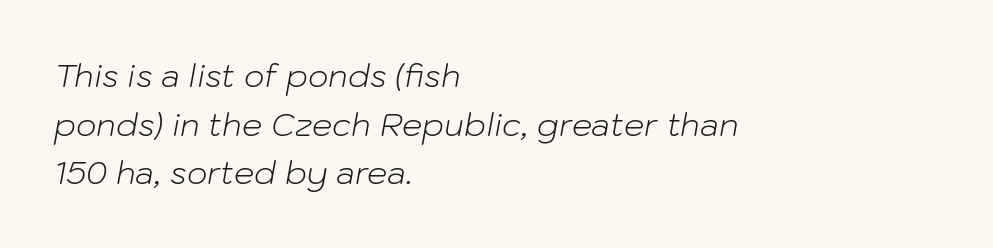
Q: Is the text bold? A: No.
Q: Is the text italic (slanted)? A: Yes, it leans right by about 10 degrees.
Q: Is the text underlined? A: No.
Q: How is the paragraph aligned? A: Left-aligned.
Q: Is the spacing between letters normal or unusually wide? A: Normal.
Q: Is the spacing between lines tight, normal or loose? A: Normal.
Q: Width (condensed, normal, or wide)? A: Normal.
Q: Stroke contrast? A: Low.
Q: x-height? A: Medium.
Q: Monospaced? A: No.
